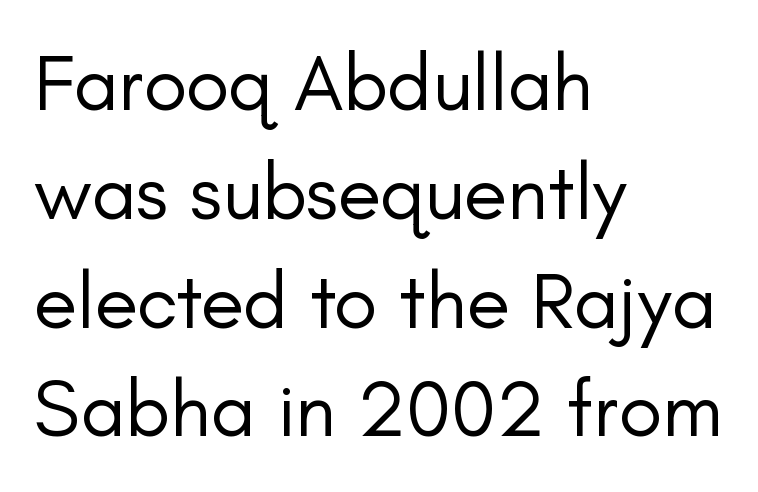
The image shows 80 px regular-weight sans-serif type, upright; set left-aligned, normal line spacing (1.36x), normal letter spacing, not underlined; low stroke contrast and a small x-height.
